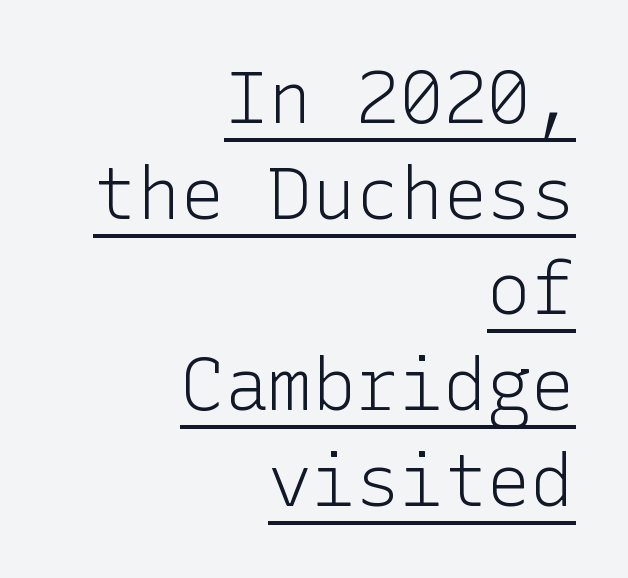
Q: Is the text bold? A: No.
Q: Is the text italic (slanted)? A: No, it is upright.
Q: Is the typeface a serif or a sans-serif typeface? A: Sans-serif.
Q: Is the text underlined? A: Yes.
Q: How is the paragraph aligned? A: Right-aligned.
Q: Is the spacing between letters normal or unusually wide? A: Normal.
Q: Is the spacing between lines tight, normal or loose? A: Normal.
Q: Width (condensed, normal, or wide)? A: Normal.
Q: Stroke contrast? A: Low.
Q: x-height? A: Medium.
